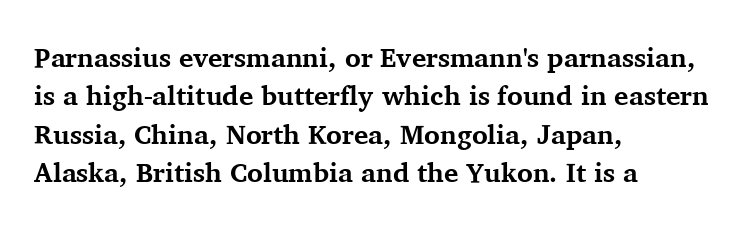
The image shows 27 px bold type, upright; set left-aligned, normal line spacing (1.42x), normal letter spacing, not underlined.
